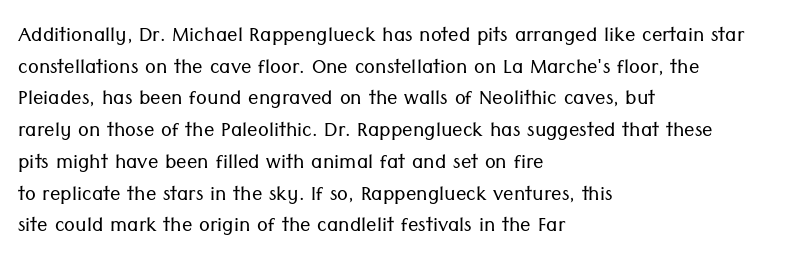
Nope, not italic — everything's standing straight. The font is comparable to plain body text, perhaps lighter. Inter-character spacing is left at the font's built-in metrics. The zone under the glyphs is completely vacant. These lines are set flush left with a ragged right edge.
